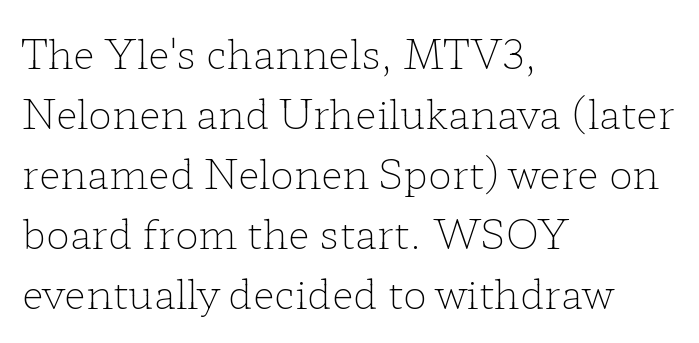
Q: Is the text bold? A: No.
Q: Is the text italic (slanted)? A: No, it is upright.
Q: Is the typeface a serif or a sans-serif typeface? A: Serif.
Q: Is the text underlined? A: No.
Q: How is the paragraph aligned? A: Left-aligned.
Q: Is the spacing between letters normal or unusually wide? A: Normal.
Q: Is the spacing between lines tight, normal or loose? A: Normal.
Q: Width (condensed, normal, or wide)? A: Wide.
Q: Stroke contrast? A: Low.
Q: x-height? A: Medium.
Q: Monospaced? A: No.
